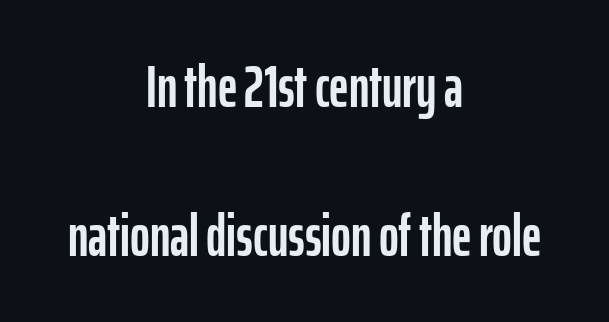
The image shows 60 px condensed sans-serif type, upright; set centered, loose line spacing (2.49x), normal letter spacing, not underlined; low stroke contrast and a medium x-height.
